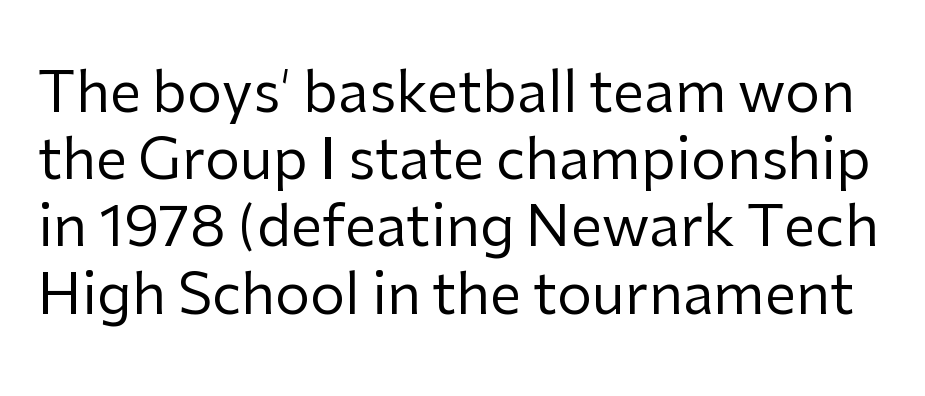
{"serif": "no", "italic": "no", "bold": "no", "weight": "regular", "width": "normal", "stroke_contrast": "low", "x_height": "medium", "monospaced": "no", "underline": "no", "line_spacing_ratio": 1.2, "letter_spacing": "normal", "letter_spacing_em": 0.0, "glyph_px": 56}
